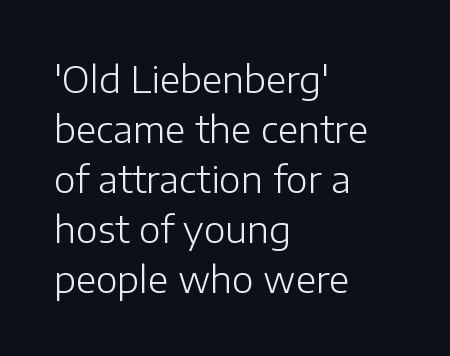
{"serif": "no", "italic": "no", "bold": "no", "weight": "light", "width": "normal", "stroke_contrast": "low", "x_height": "medium", "monospaced": "no", "underline": "no", "align": "left", "line_spacing": "normal", "line_spacing_ratio": 1.35, "letter_spacing": "normal", "letter_spacing_em": 0.0, "glyph_px": 37}
